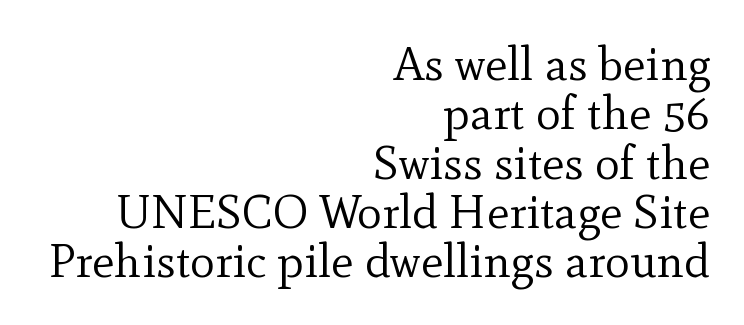
The typeface chosen for these lines features serifs. The line-height multiplier appears low, near solid setting. A flush-right, rag-left setting is used for this passage. These lines are rendered in a variable-pitch font. The axis of the letterforms is exactly vertical. Is the letter spacing exaggerated? No — it looks like the ordinary default.
